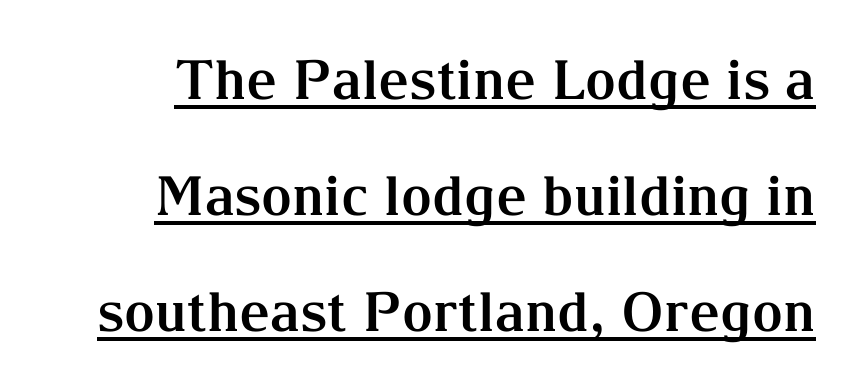
The type is set solid horizontally, with unmodified tracking. The face used here is proportionally spaced, like ordinary book or web type. Descenders here cross a horizontal rule under the line. Stroke thickness is high; the sample reads as a true bold. This sample uses an upright cut, with every glyph sitting square on the baseline. Are there feet on the stems? There are — it's a serif.
